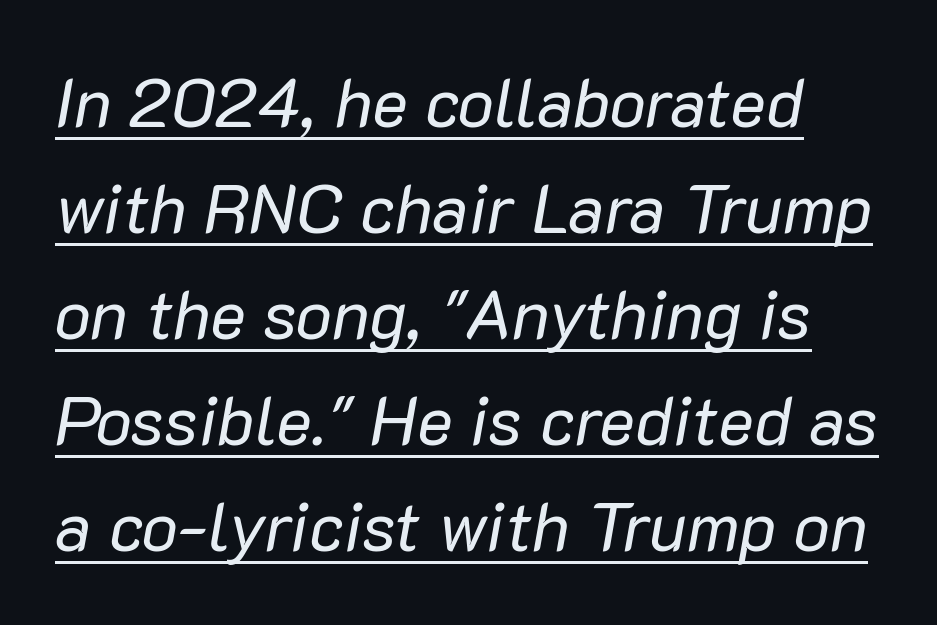
{"italic": "yes", "lean": "right", "slant_degrees": 10, "bold": "no", "weight": "regular", "width": "normal", "stroke_contrast": "low", "x_height": "medium", "monospaced": "no", "underline": "yes", "line_spacing": "normal", "line_spacing_ratio": 1.56, "letter_spacing": "normal", "letter_spacing_em": 0.0, "glyph_px": 68}
